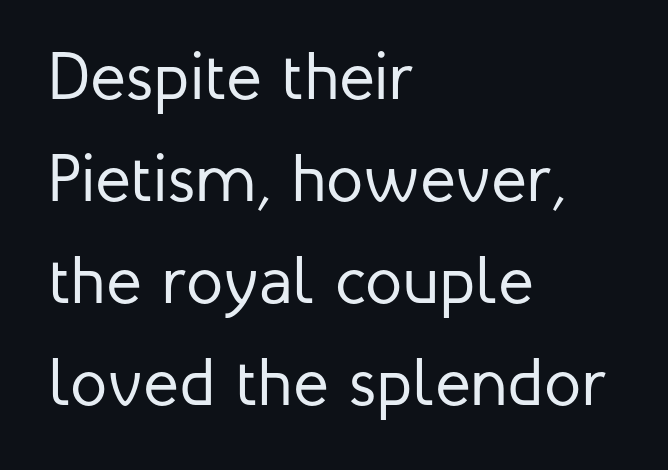
The image shows 67 px regular-weight sans-serif type, upright; set left-aligned, normal line spacing (1.52x), normal letter spacing, not underlined; low stroke contrast and a medium x-height.
